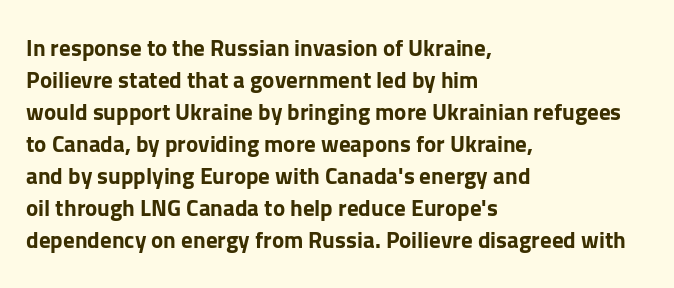
Q: Is the text bold? A: Yes.
Q: Is the text italic (slanted)? A: No, it is upright.
Q: Is the text underlined? A: No.
Q: How is the paragraph aligned? A: Left-aligned.
Q: Is the spacing between letters normal or unusually wide? A: Normal.
Q: Is the spacing between lines tight, normal or loose? A: Normal.
